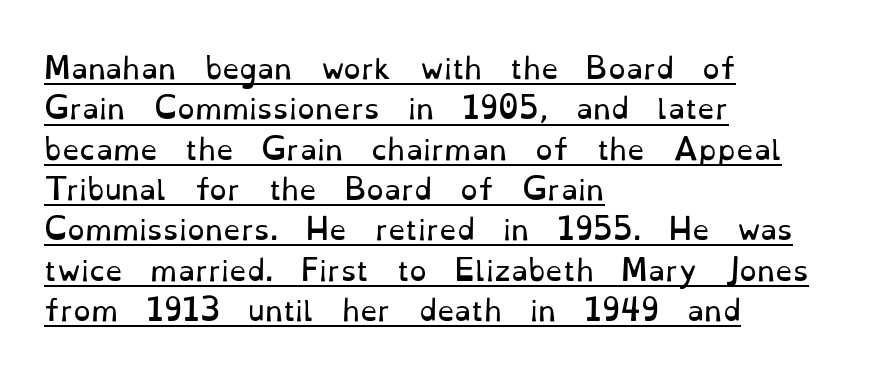
{"italic": "no", "bold": "no", "weight": "regular", "width": "normal", "stroke_contrast": "low", "x_height": "small", "monospaced": "no", "underline": "yes", "align": "left", "line_spacing": "normal", "line_spacing_ratio": 1.44, "letter_spacing": "normal", "letter_spacing_em": 0.0, "glyph_px": 28}
